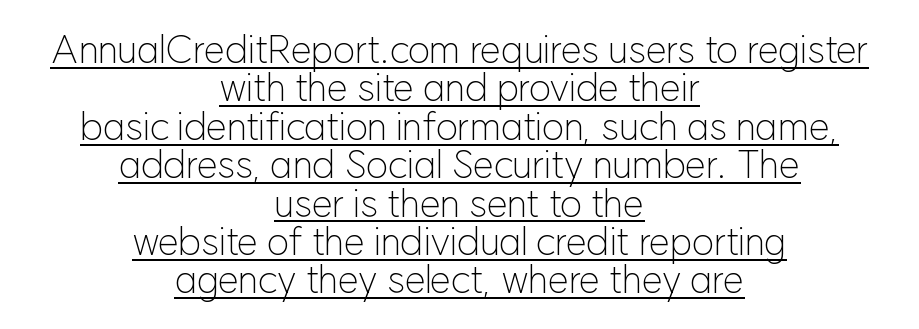
Does the lettering tilt? It doesn't — this is upright. A typesetter would label this face a sans. A typographer would call this underscored text. The face used here is rendered with its standard letterfit. Counters stay open thanks to moderate or lighter strokes. Character widths vary here, with narrow letters taking less room than wide ones.
